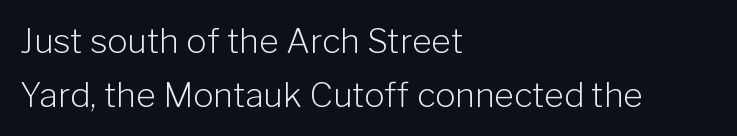
Lines of text with bare space underneath. The lettering holds an erect, upright posture throughout. A typesetter would label this face a sans. Caption: standard tracking, unaltered.
